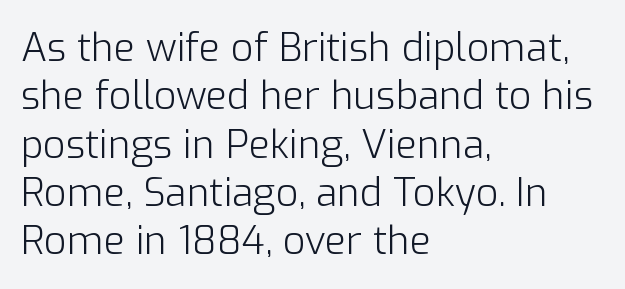
The image shows 39 px light sans-serif type, upright; set left-aligned, line spacing 1.24x, normal letter spacing, not underlined; low stroke contrast and a medium x-height.
